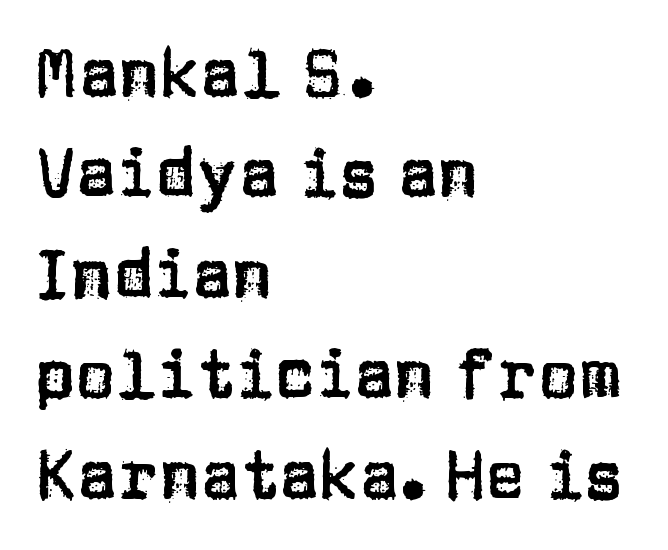
The image shows 67 px sans-serif type, upright; set left-aligned, normal line spacing (1.5x), normal letter spacing, not underlined; low stroke contrast and a large x-height.
